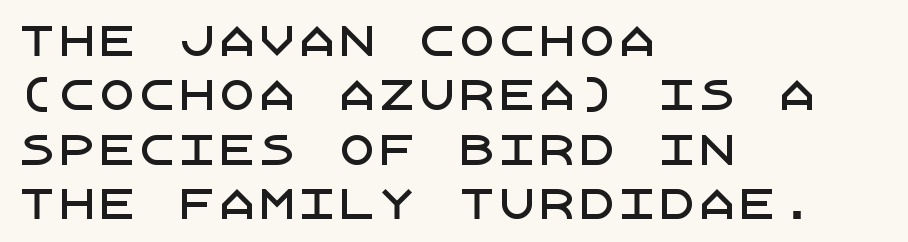
The text was rendered using a sans face with plain stroke endings. Regular leading. Descender tails drop into unmarked territory. Upright lettering throughout.
